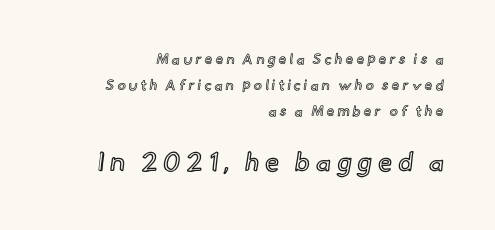
Q: Is the text italic (slanted)? A: Yes.
Q: Is the text underlined? A: No.
Q: How is the paragraph aligned? A: Right-aligned.
Q: Is the spacing between letters normal or unusually wide? A: Unusually wide.
Q: Which block of text is set in a larger size, the first (top) or the second (bottom)? A: The second (bottom) one.
